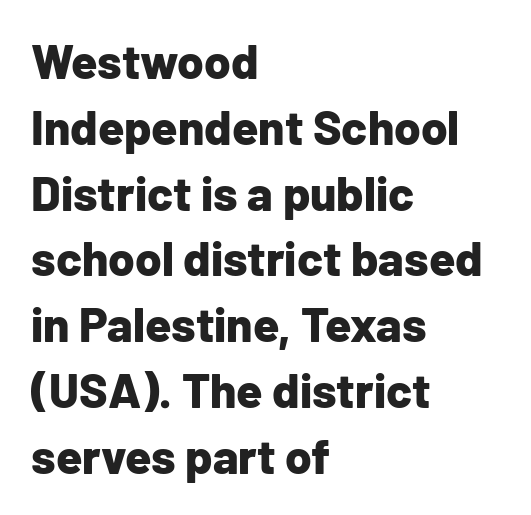
{"serif": "no", "italic": "no", "bold": "yes", "weight": "bold", "width": "normal", "stroke_contrast": "low", "x_height": "medium", "monospaced": "no", "underline": "no", "align": "left", "line_spacing": "normal", "line_spacing_ratio": 1.37, "letter_spacing": "normal", "letter_spacing_em": 0.0, "glyph_px": 48}
